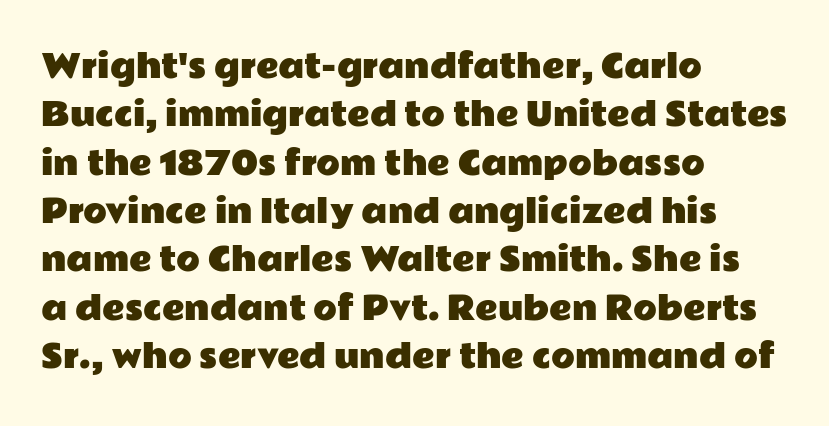
Vertical strokes here are truly vertical. Examine the stroke ends and you'll find no serifs. Notice how descenders clear the ascenders below comfortably — that's standard leading. Compared with typical body copy, the letter spacing here is the same. The space beneath each line is pristine and unruled. Line beginnings align vertically; line endings do not.
